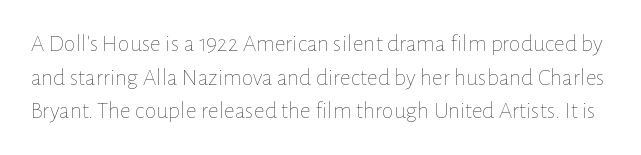
The image shows 24 px text type, upright; set normal line spacing (1.4x), normal letter spacing, not underlined.
